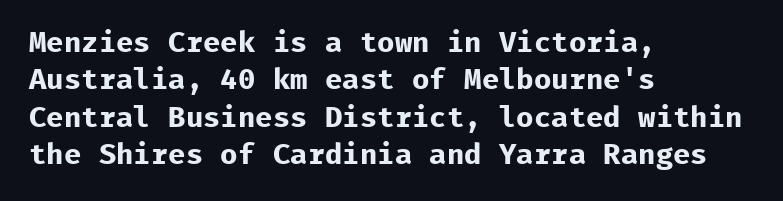
The image shows 29 px bold sans-serif type, upright, monospaced; set left-aligned, normal line spacing (1.29x), normal letter spacing, not underlined; low stroke contrast and a medium x-height.
